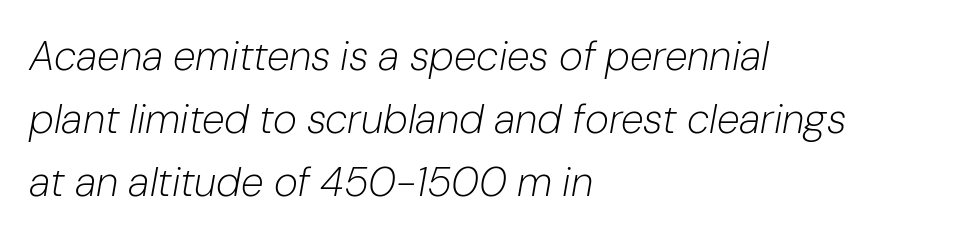
Q: Is the text bold? A: No.
Q: Is the text italic (slanted)? A: Yes, it leans right by about 10 degrees.
Q: Is the text underlined? A: No.
Q: How is the paragraph aligned? A: Left-aligned.
Q: Is the spacing between letters normal or unusually wide? A: Normal.
Q: Is the spacing between lines tight, normal or loose? A: Normal.
Q: Width (condensed, normal, or wide)? A: Normal.
Q: Stroke contrast? A: Low.
Q: x-height? A: Medium.
Q: Monospaced? A: No.
